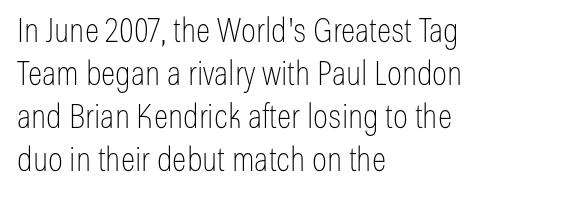
Rows of type keep a routine distance in the vertical direction. A typesetter would label this face a sans. Nope, not italic — everything's standing straight. Descenders hang freely into open space.
